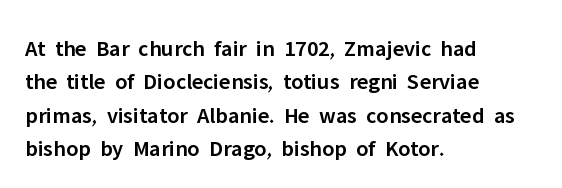
The image shows 23 px text type, upright; set left-aligned, normal line spacing (1.45x), normal letter spacing, not underlined.
